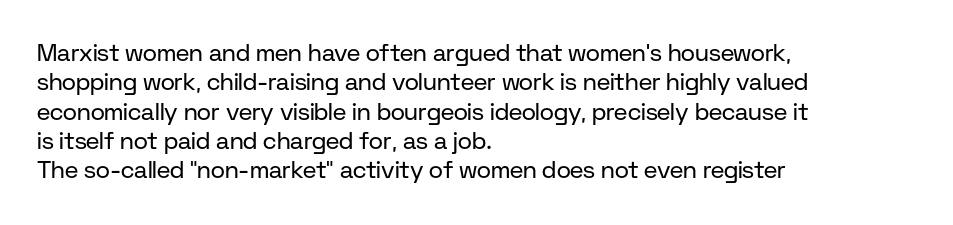
{"italic": "no", "bold": "no", "underline": "no", "align": "left", "line_spacing_ratio": 1.22, "letter_spacing": "normal", "letter_spacing_em": 0.0, "glyph_px": 24}
